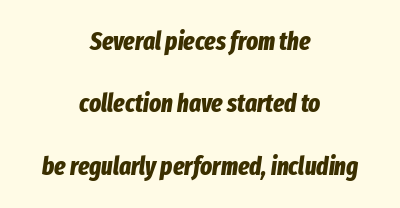
Caption: bold face, heavy strokes. Neither beginnings nor endings align; midpoints do. Short note: letters normally spaced. This block would shrink considerably if given ordinary leading; it's expanded now.
